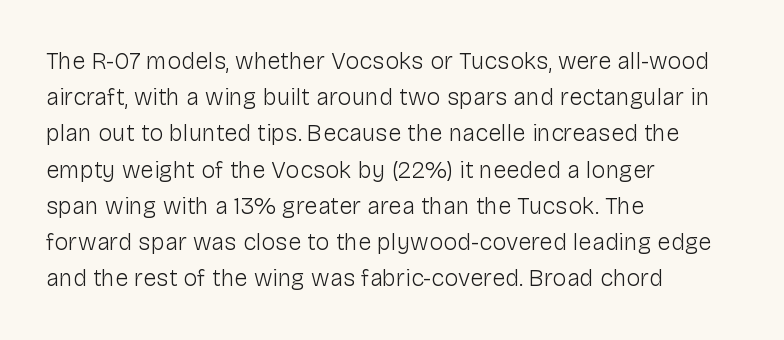
Q: Is the text bold? A: No.
Q: Is the text italic (slanted)? A: No, it is upright.
Q: Is the text underlined? A: No.
Q: How is the paragraph aligned? A: Left-aligned.
Q: Is the spacing between letters normal or unusually wide? A: Normal.
Q: Is the spacing between lines tight, normal or loose? A: Normal.
